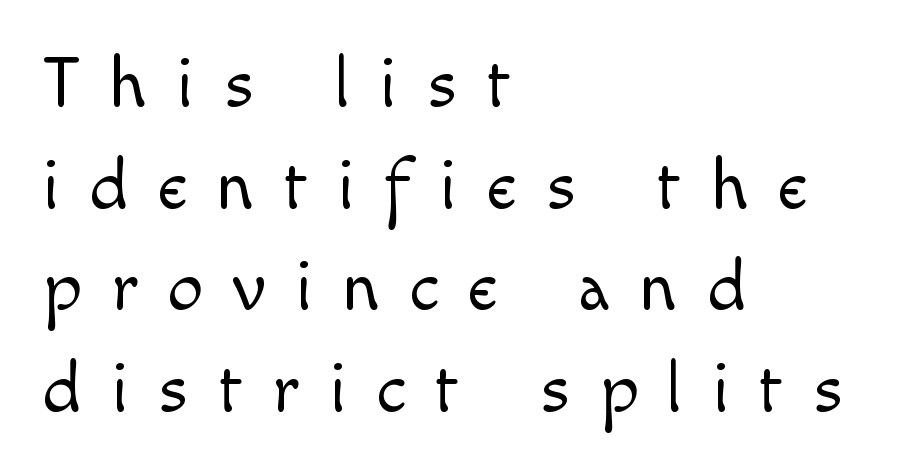
The paragraph has a hard left edge and a soft right edge. This sample uses an upright cut, with every glyph sitting square on the baseline. A quiet, ordinary-to-light weight characterises the typeface. The designer went with a sans here, leaving each stem footless. The letters advance in unequal steps, a hallmark of proportional type. Reading down the column, the eye jumps a familiar distance to each next line.
